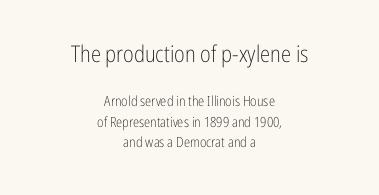
The image shows 23 px text type, upright; set centered, normal line spacing (1.47x), normal letter spacing, not underlined; the first (top) block is 1.64x larger.
